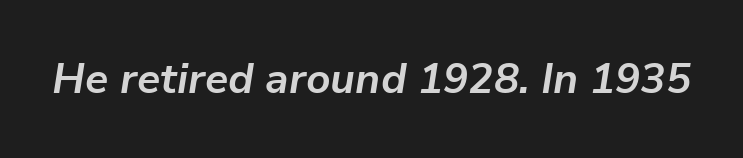
The image shows 42 px bold type, italic (leaning right); set normal letter spacing, not underlined; low stroke contrast and a medium x-height.
